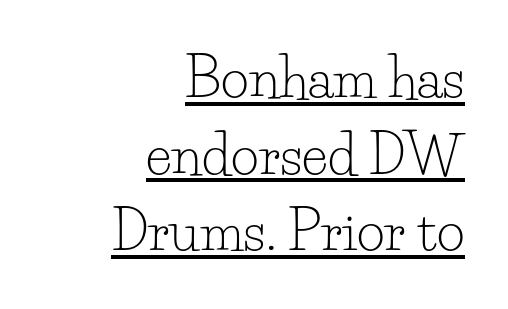
The image shows 54 px light serif type, upright; set right-aligned, normal line spacing (1.42x), normal letter spacing, underlined; low stroke contrast and a small x-height.
